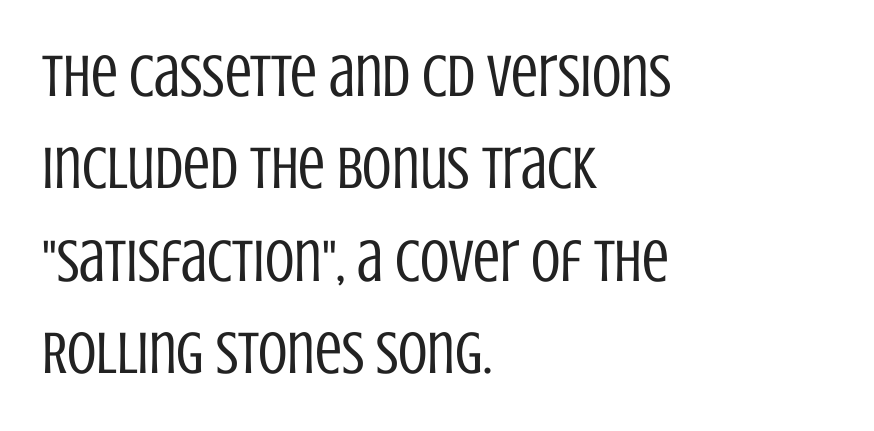
{"serif": "no", "italic": "no", "bold": "no", "weight": "regular", "width": "condensed", "stroke_contrast": "low", "x_height": "large", "monospaced": "no", "underline": "no", "align": "left", "line_spacing": "normal", "line_spacing_ratio": 1.54, "letter_spacing": "normal", "letter_spacing_em": 0.0, "glyph_px": 60}
